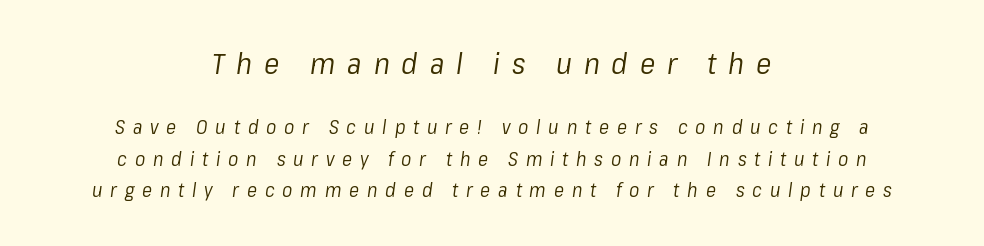
Q: Is the text bold? A: No.
Q: Is the text italic (slanted)? A: Yes, it leans right by about 8 degrees.
Q: Is the text underlined? A: No.
Q: How is the paragraph aligned? A: Centered.
Q: Is the spacing between letters normal or unusually wide? A: Unusually wide.
Q: Is the spacing between lines tight, normal or loose? A: Normal.
Q: Which block of text is set in a larger size, the first (top) or the second (bottom)? A: The first (top) one.
Q: Width (condensed, normal, or wide)? A: Normal.
Q: Stroke contrast? A: Low.
Q: x-height? A: Medium.
Q: Monospaced? A: No.
